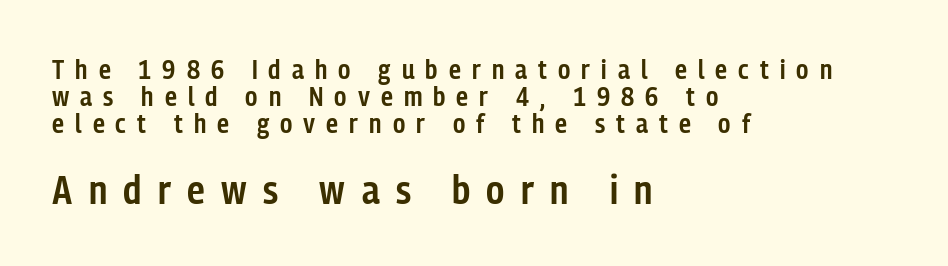
{"serif": "no", "italic": "no", "bold": "semi", "weight": "semibold", "width": "condensed", "stroke_contrast": "low", "x_height": "medium", "monospaced": "no", "underline": "no", "align": "left", "line_spacing": "tight", "line_spacing_ratio": 1.0, "letter_spacing": "wide", "letter_spacing_em": 0.41, "larger_block": "second", "size_ratio": 1.48, "glyph_px": 40}
